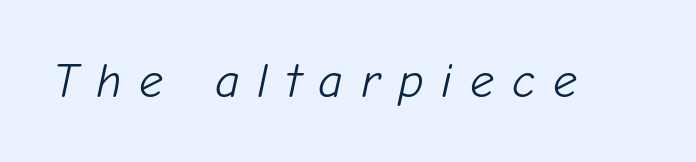
The image shows 48 px light type, italic (leaning right); set unusually wide letter spacing (+0.37 em), not underlined; low stroke contrast and a medium x-height.
